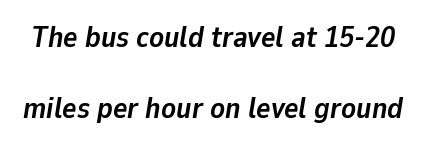
The image shows 30 px semibold type, italic (leaning right); set loose line spacing (2.38x), normal letter spacing, not underlined; low stroke contrast and a medium x-height.
